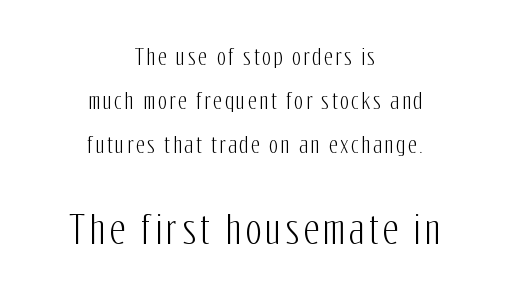
Q: Is the text italic (slanted)? A: No, it is upright.
Q: Is the typeface a serif or a sans-serif typeface? A: Sans-serif.
Q: Is the text underlined? A: No.
Q: How is the paragraph aligned? A: Centered.
Q: Is the spacing between lines tight, normal or loose? A: Loose.
Q: Which block of text is set in a larger size, the first (top) or the second (bottom)? A: The second (bottom) one.
Q: Width (condensed, normal, or wide)? A: Condensed.
Q: Stroke contrast? A: Low.
Q: x-height? A: Medium.
Q: Monospaced? A: No.
